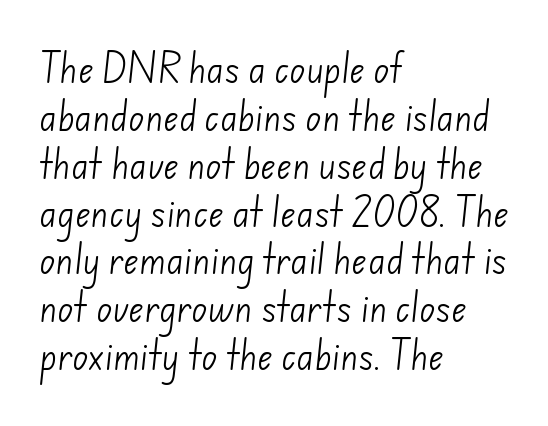
Q: Is the text bold? A: No.
Q: Is the typeface a serif or a sans-serif typeface? A: Sans-serif.
Q: Is the text underlined? A: No.
Q: How is the paragraph aligned? A: Left-aligned.
Q: Is the spacing between letters normal or unusually wide? A: Normal.
Q: Is the spacing between lines tight, normal or loose? A: Normal.
Q: Width (condensed, normal, or wide)? A: Normal.
Q: Stroke contrast? A: Low.
Q: x-height? A: Small.
Q: Monospaced? A: No.
